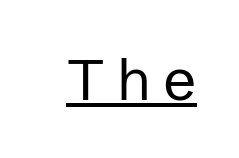
{"serif": "no", "italic": "no", "bold": "no", "weight": "regular", "width": "normal", "stroke_contrast": "low", "x_height": "medium", "monospaced": "no", "underline": "yes", "letter_spacing": "wide", "letter_spacing_em": 0.22, "glyph_px": 58}
